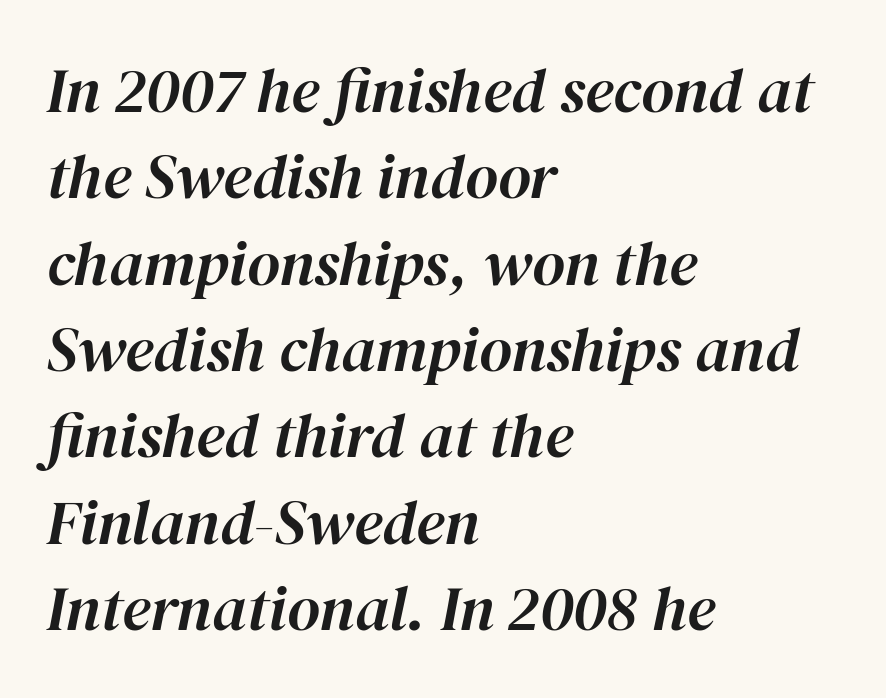
The image shows 63 px text type, italic (leaning right); set left-aligned, normal line spacing (1.37x), normal letter spacing, not underlined; high stroke contrast and a medium x-height.
